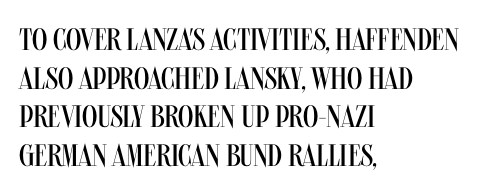
Q: Is the text bold? A: No.
Q: Is the text italic (slanted)? A: No, it is upright.
Q: Is the typeface a serif or a sans-serif typeface? A: Sans-serif.
Q: Is the text underlined? A: No.
Q: How is the paragraph aligned? A: Left-aligned.
Q: Is the spacing between letters normal or unusually wide? A: Normal.
Q: Is the spacing between lines tight, normal or loose? A: Normal.
Q: Width (condensed, normal, or wide)? A: Condensed.
Q: Stroke contrast? A: Medium.
Q: x-height? A: Large.
Q: Monospaced? A: No.
